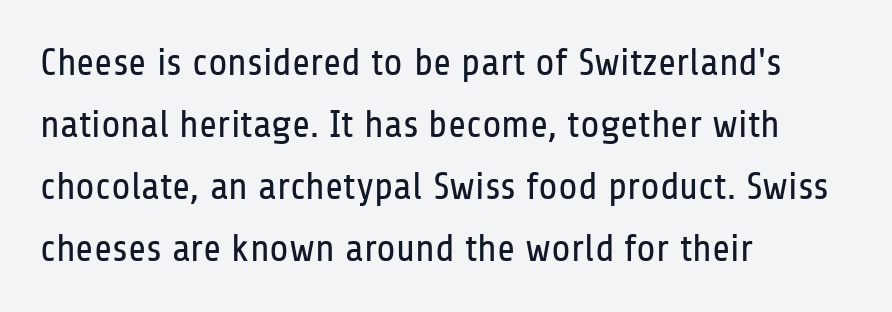
The rendering shows plain stroke endings on the letterforms — a sans-serif design. Posture: straight, roman, zero tilt. Has an underline been added? It has not. Short note: letters normally spaced. The weight would be labelled regular, book, light, or lighter still. Compared with a centered layout, this one pins lines to the left instead.
